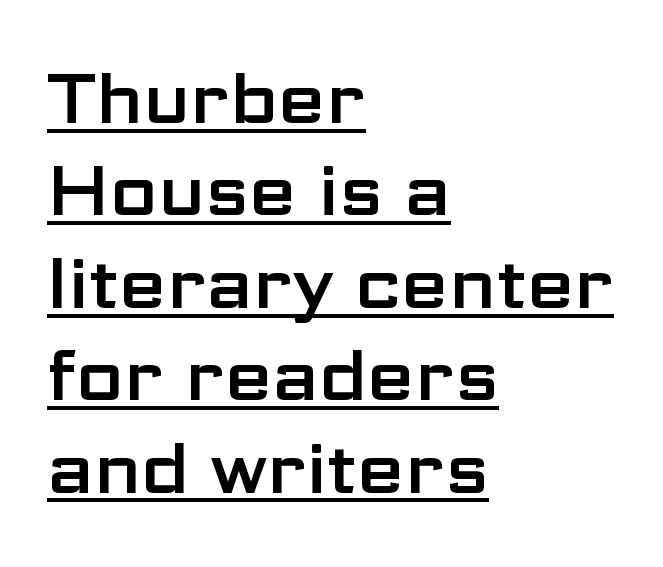
The image shows 69 px wide sans-serif type, upright; set left-aligned, normal line spacing (1.34x), normal letter spacing, underlined; low stroke contrast and a medium x-height.
